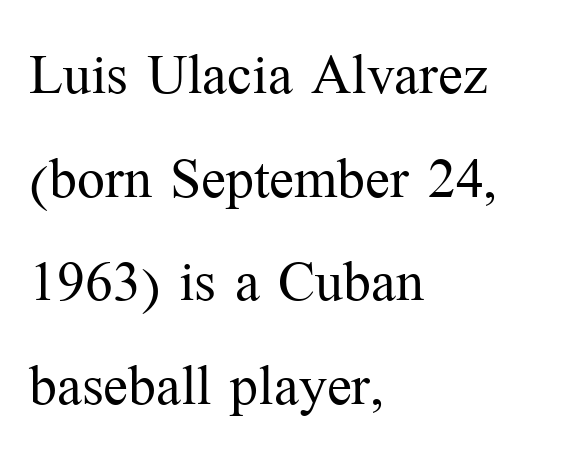
{"serif": "yes", "italic": "no", "bold": "no", "weight": "light", "width": "normal", "stroke_contrast": "medium", "x_height": "medium", "monospaced": "no", "underline": "no", "align": "left", "line_spacing": "normal", "line_spacing_ratio": 1.4, "letter_spacing": "normal", "letter_spacing_em": 0.0, "glyph_px": 74}
